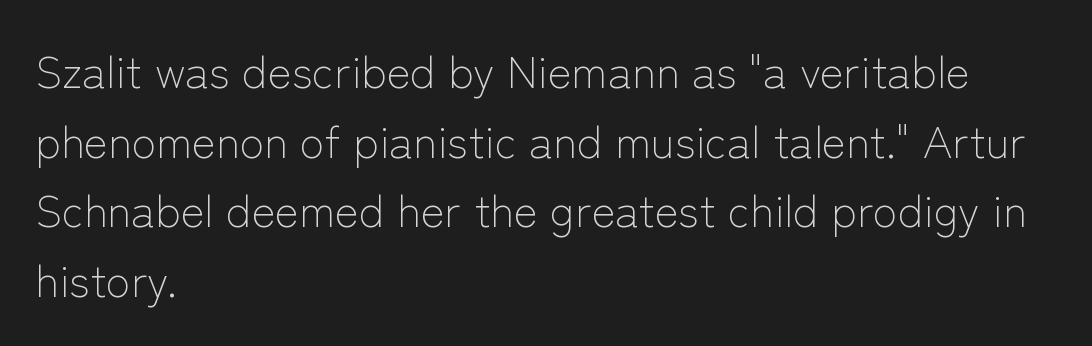
Q: Is the text bold? A: No.
Q: Is the text italic (slanted)? A: No, it is upright.
Q: Is the typeface a serif or a sans-serif typeface? A: Sans-serif.
Q: Is the text underlined? A: No.
Q: How is the paragraph aligned? A: Left-aligned.
Q: Is the spacing between letters normal or unusually wide? A: Normal.
Q: Is the spacing between lines tight, normal or loose? A: Normal.
Q: Width (condensed, normal, or wide)? A: Normal.
Q: Stroke contrast? A: Low.
Q: x-height? A: Medium.
Q: Monospaced? A: No.
